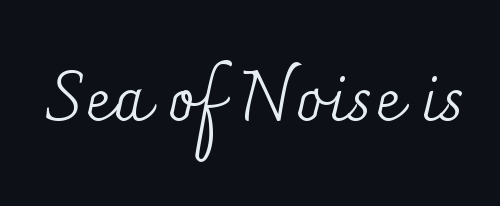
The image shows 71 px regular-weight serif type; set normal letter spacing, not underlined; medium stroke contrast and a small x-height.
